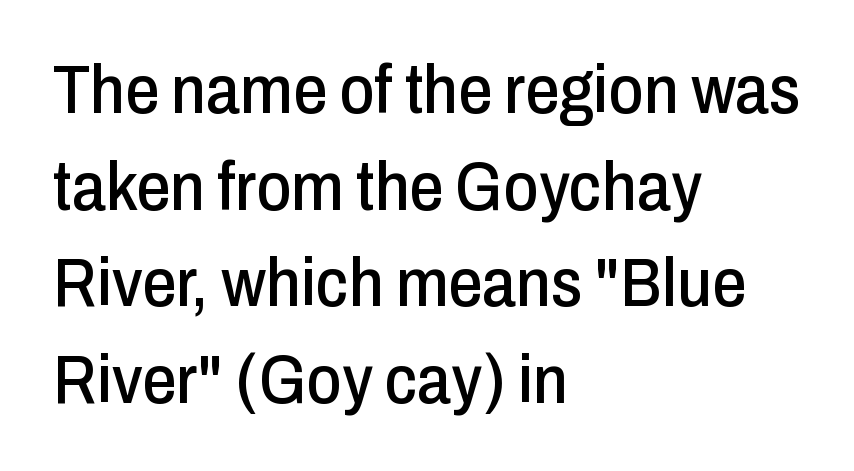
{"serif": "no", "italic": "no", "width": "condensed", "stroke_contrast": "low", "x_height": "medium", "monospaced": "no", "underline": "no", "align": "left", "line_spacing": "normal", "line_spacing_ratio": 1.42, "letter_spacing": "normal", "letter_spacing_em": 0.0, "glyph_px": 68}
